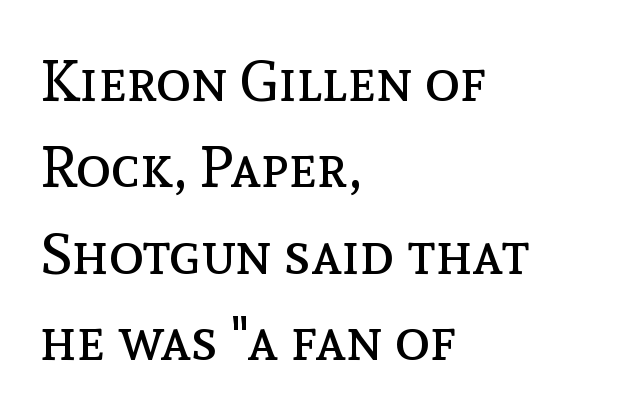
{"italic": "no", "bold": "no", "weight": "regular", "width": "normal", "x_height": "medium", "monospaced": "no", "underline": "no", "align": "left", "line_spacing": "normal", "line_spacing_ratio": 1.49, "letter_spacing": "normal", "letter_spacing_em": 0.0, "glyph_px": 58}
